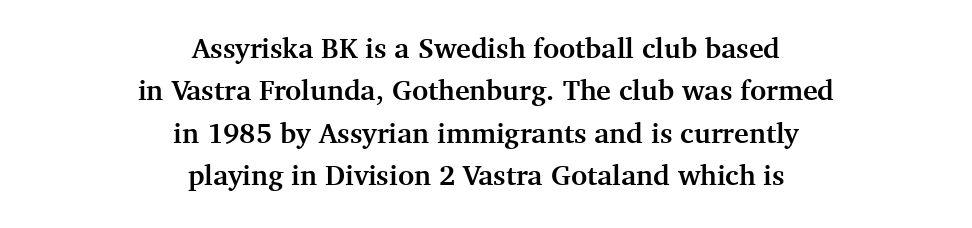
The gaps between neighbouring characters are ordinary and unremarkable. Do the characters align in a grid? No, the font is proportional. These lines stack symmetrically, like a column narrowing and widening about its center. The lettering holds an erect, upright posture throughout. No word sits above an underline.
